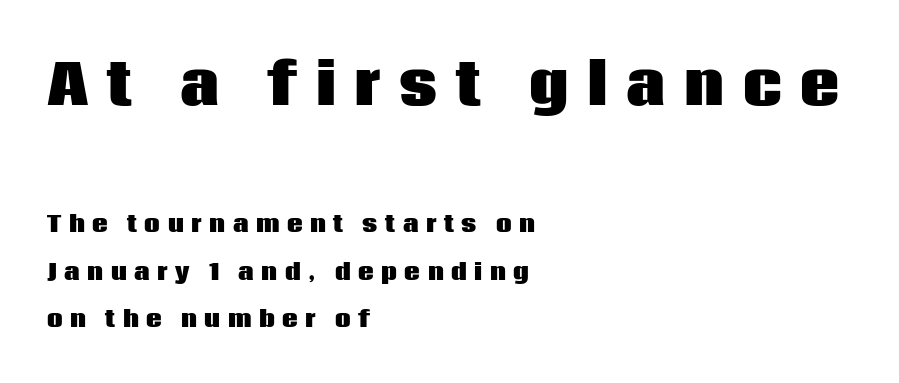
The image shows 55 px heavy sans-serif type, upright; set left-aligned, loose line spacing (2.15x), unusually wide letter spacing (+0.34 em), not underlined; the first (top) block is 2.5x larger; low stroke contrast and a large x-height.
